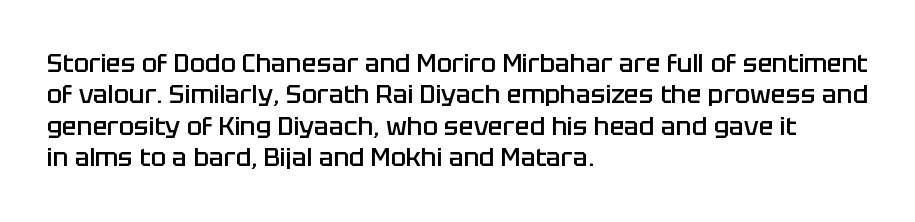
Has an underline been added? It has not. Nobody touched the tracking dial on this one. The rendering uses a semibold face; strokes are thickened but not to full bold. Style check: upright. Normally led — the rows are evenly, conventionally spaced.
